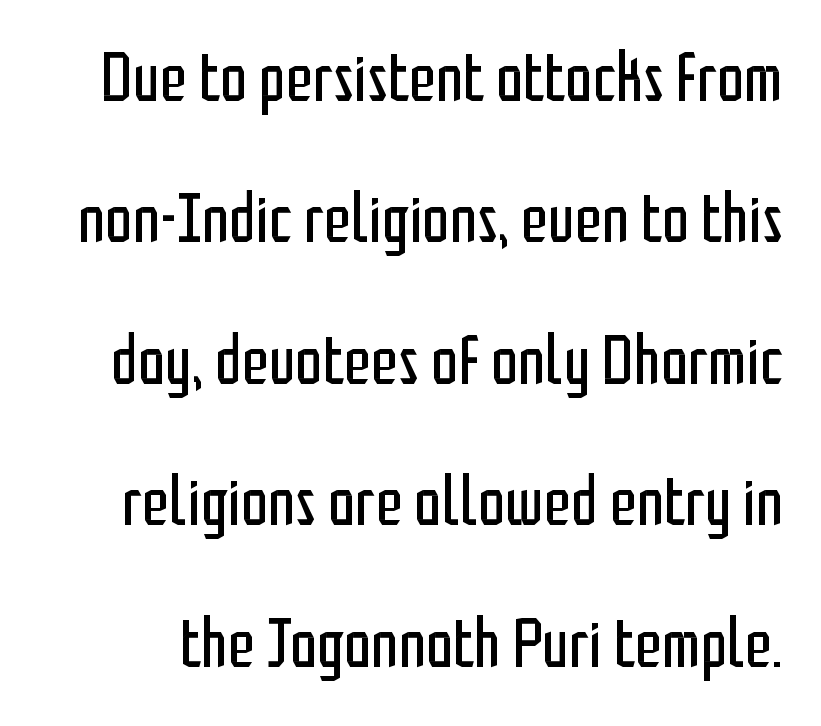
Q: Is the text bold? A: No.
Q: Is the text italic (slanted)? A: No, it is upright.
Q: Is the typeface a serif or a sans-serif typeface? A: Sans-serif.
Q: Is the text underlined? A: No.
Q: Is the spacing between letters normal or unusually wide? A: Normal.
Q: Is the spacing between lines tight, normal or loose? A: Loose.
Q: Width (condensed, normal, or wide)? A: Condensed.
Q: Stroke contrast? A: Low.
Q: x-height? A: Medium.
Q: Monospaced? A: No.
